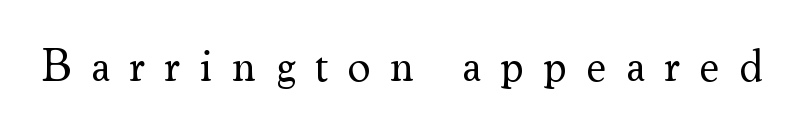
The image shows 46 px regular-weight serif type, upright; set unusually wide letter spacing (+0.42 em), not underlined; medium stroke contrast and a small x-height.
